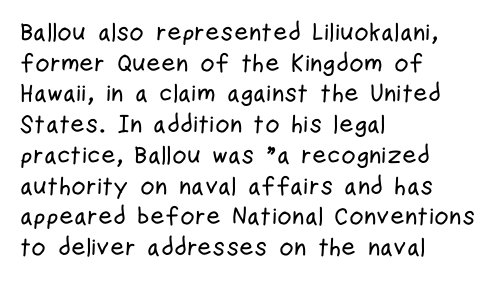
Q: Is the text italic (slanted)? A: No, it is upright.
Q: Is the text underlined? A: No.
Q: How is the paragraph aligned? A: Left-aligned.
Q: Is the spacing between letters normal or unusually wide? A: Normal.
